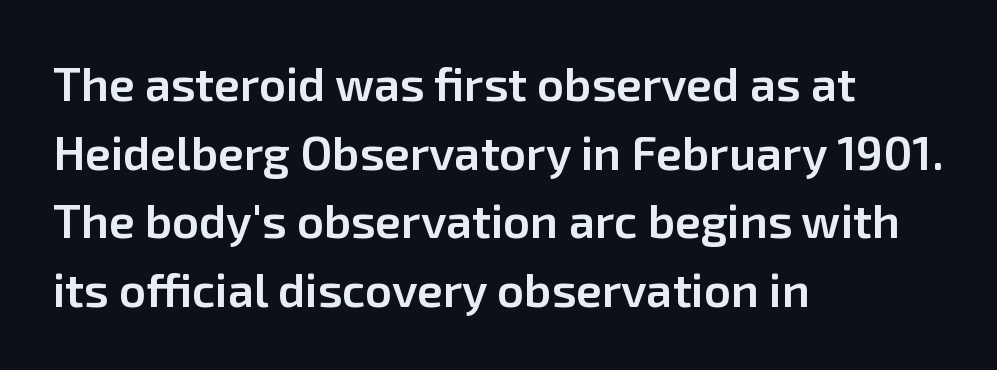
The image shows 47 px semibold sans-serif type, upright; set left-aligned, normal line spacing (1.46x), normal letter spacing, not underlined; low stroke contrast and a medium x-height.
